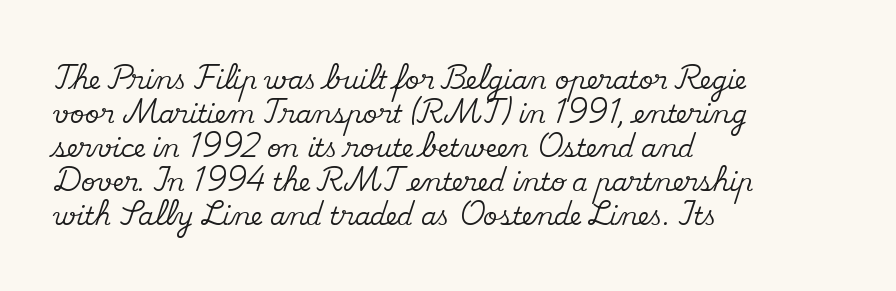
Line beginnings align vertically; line endings do not. Quick note: underline off. Nobody touched the tracking dial on this one. Leading matches the norm, producing a regular column.
